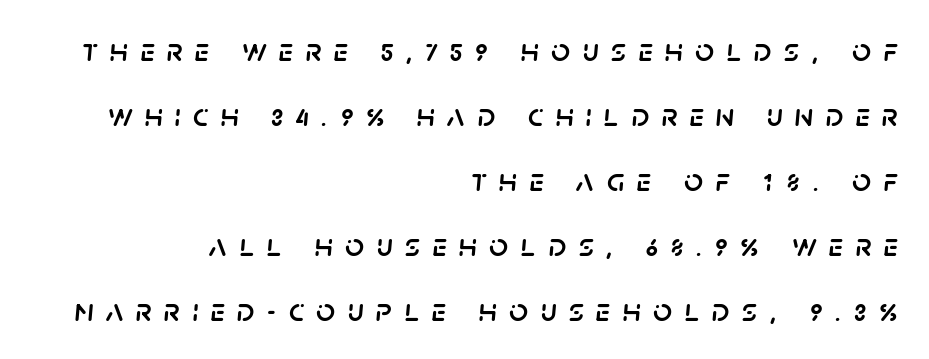
The image shows 33 px text type, italic (leaning right); set right-aligned, loose line spacing (1.97x), unusually wide letter spacing (+0.37 em), not underlined; low stroke contrast and a large x-height.
